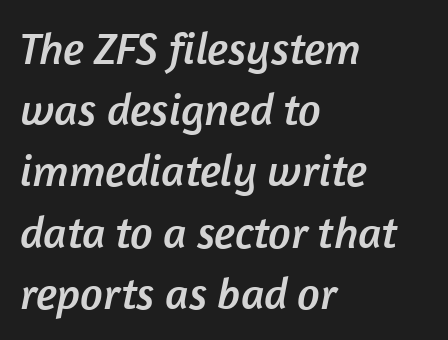
{"serif": "no", "width": "normal", "stroke_contrast": "low", "x_height": "medium", "monospaced": "no", "underline": "no", "align": "left", "line_spacing": "normal", "line_spacing_ratio": 1.36, "letter_spacing": "normal", "letter_spacing_em": 0.0, "glyph_px": 45}
